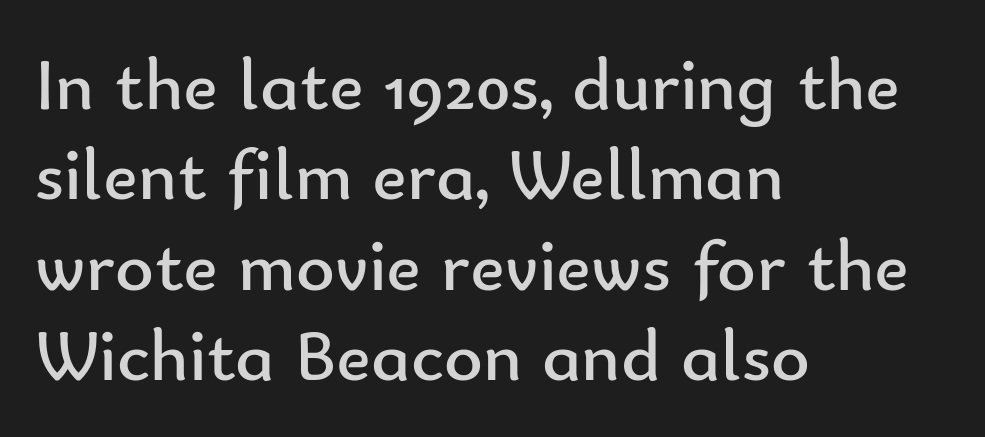
{"serif": "no", "italic": "no", "bold": "no", "weight": "regular", "width": "normal", "stroke_contrast": "low", "x_height": "small", "monospaced": "no", "underline": "no", "align": "left", "line_spacing_ratio": 1.22, "letter_spacing": "normal", "letter_spacing_em": 0.0, "glyph_px": 74}
